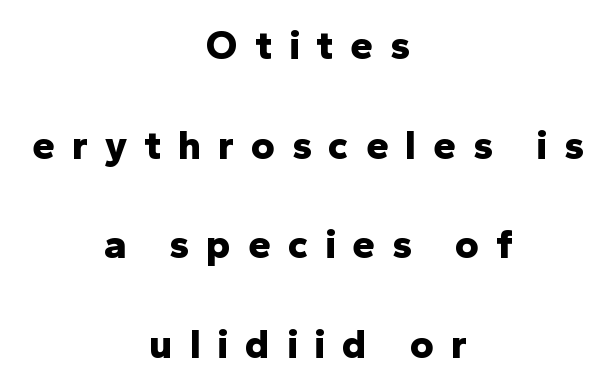
Q: Is the text bold? A: Yes.
Q: Is the text italic (slanted)? A: No, it is upright.
Q: Is the typeface a serif or a sans-serif typeface? A: Sans-serif.
Q: Is the text underlined? A: No.
Q: How is the paragraph aligned? A: Centered.
Q: Is the spacing between letters normal or unusually wide? A: Unusually wide.
Q: Is the spacing between lines tight, normal or loose? A: Loose.
Q: Width (condensed, normal, or wide)? A: Normal.
Q: Stroke contrast? A: Low.
Q: x-height? A: Medium.
Q: Monospaced? A: No.
